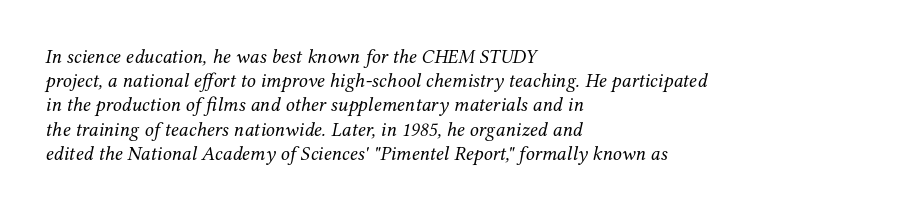
Compared with ordinary roman type, these characters are visibly tilted. This is not heavy type; no bold has been used. Horizontally, the lines are justified to the leading edge only. The passage shown is not underscored anywhere. Is the letter spacing exaggerated? No — it looks like the ordinary default.
